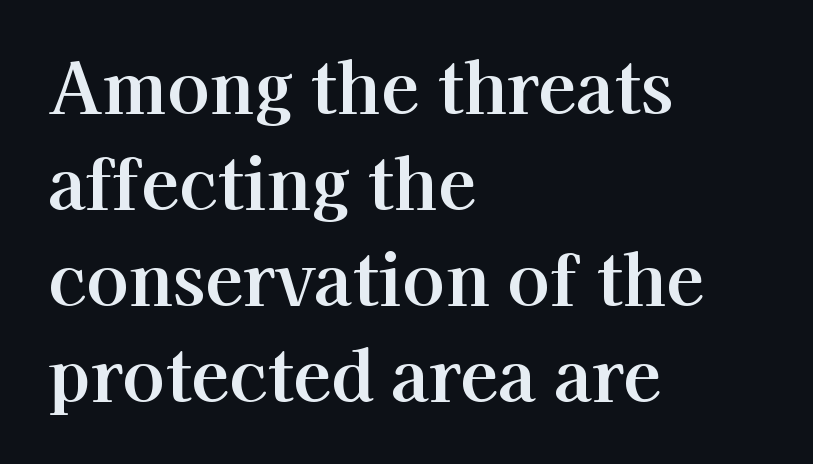
{"serif": "yes", "italic": "no", "width": "normal", "stroke_contrast": "high", "x_height": "medium", "monospaced": "no", "underline": "no", "align": "left", "line_spacing": "normal", "line_spacing_ratio": 1.37, "letter_spacing": "normal", "letter_spacing_em": 0.0, "glyph_px": 70}
